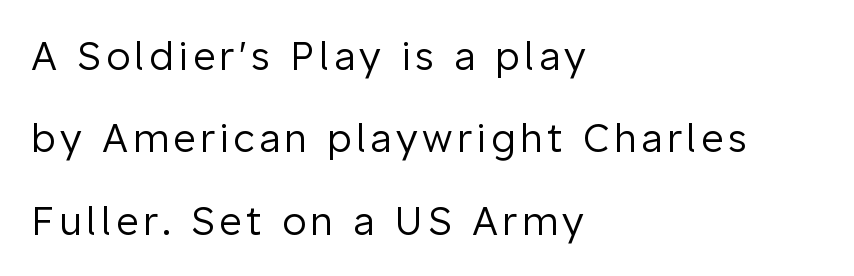
The font's upright variant was chosen for this text. The letters advance in unequal steps, a hallmark of proportional type. Words float on clear page, feet unadorned. A classic flush-left, rag-right setting is used for this passage. The font is comparable to plain body text, perhaps lighter. The lines are spread far apart with generous leading.
